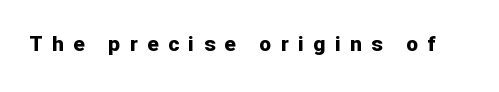
Between one letter and the next there's a generous, obvious gap. The space beneath each line is pristine and unruled. Ascenders rise straight up at ninety degrees. The glyphs have the mass of a bold cut.
